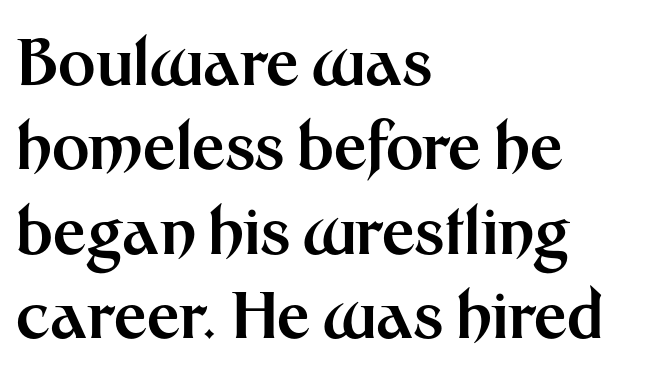
Vertically, the passage feels balanced, rows spaced as you'd expect. I'd call this a sans setting — the letters go barefoot. Varying glyph widths throughout — classic text-font behaviour. Notice how the stems are strictly vertical — no italics here. Typesetter's note: full bold, strokes at maximum text heaviness. Words appear dense and cohesive because spacing is normal.
